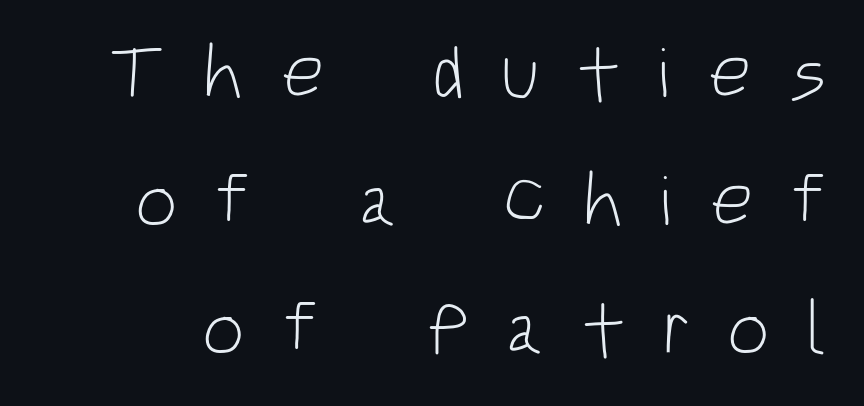
Rendered with straight, roman letterforms. The characters display no serif detailing; their extremities are plain. In terms of letterspacing, this is a distinctly airy, spread setting. Letters have the restrained weight of plain body copy at most. Do the characters align in a grid? No, the font is proportional.
